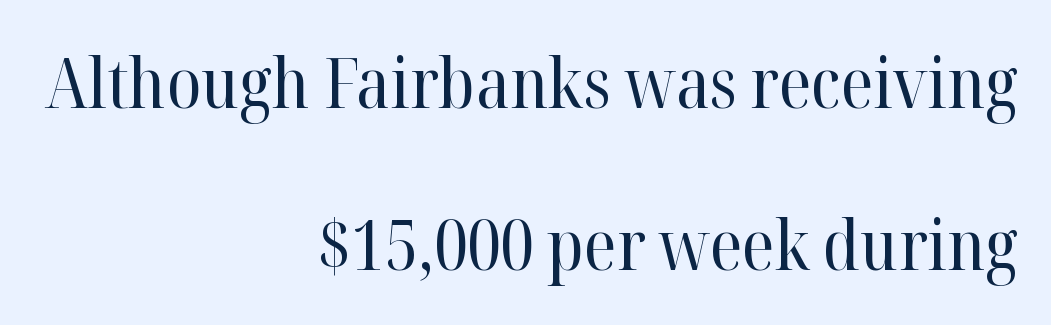
The image shows 70 px regular-weight serif type, upright; set right-aligned, loose line spacing (2.32x), normal letter spacing, not underlined; high stroke contrast and a medium x-height.
